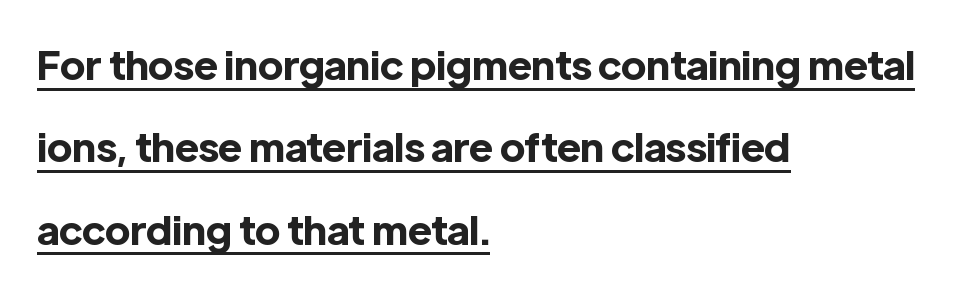
The image shows 40 px bold sans-serif type, upright; set left-aligned, loose line spacing (2.06x), normal letter spacing, underlined; a medium x-height.
